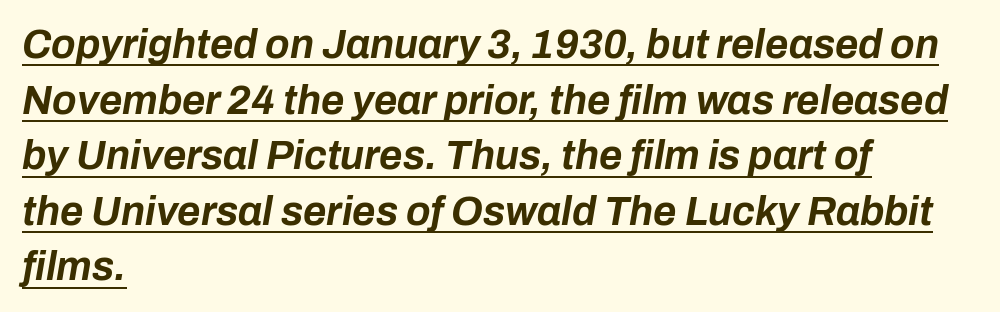
{"italic": "yes", "lean": "right", "slant_degrees": 10, "bold": "yes", "weight": "bold", "width": "normal", "stroke_contrast": "low", "x_height": "medium", "monospaced": "no", "underline": "yes", "align": "left", "line_spacing": "normal", "line_spacing_ratio": 1.39, "letter_spacing": "normal", "letter_spacing_em": 0.0, "glyph_px": 40}
